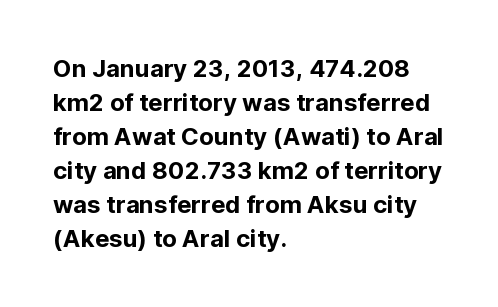
The image shows 24 px text type, upright; set left-aligned, normal line spacing (1.42x), normal letter spacing, not underlined.
